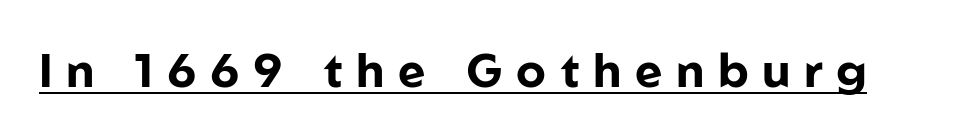
Q: Is the text bold? A: Yes.
Q: Is the text italic (slanted)? A: No, it is upright.
Q: Is the typeface a serif or a sans-serif typeface? A: Sans-serif.
Q: Is the text underlined? A: Yes.
Q: Is the spacing between letters normal or unusually wide? A: Unusually wide.
Q: Width (condensed, normal, or wide)? A: Normal.
Q: Stroke contrast? A: Low.
Q: x-height? A: Medium.
Q: Monospaced? A: No.
